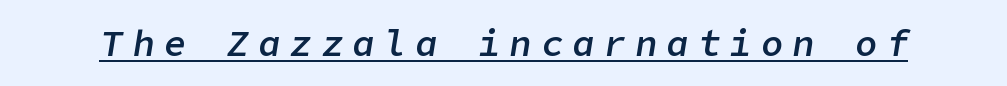
Glance below the letters and you will spot a drawn line. Tracking here is generous; glyphs stand well apart from one another. The rendering applies a slant to the glyphs. A bit beefed up — I'd call it semibold rather than bold.
